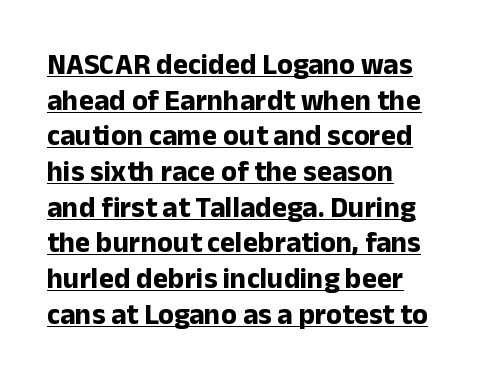
Chunky letters — that's bold for sure. Notice how the passage keeps a crisp vertical edge on the left only. A roman cut, with each character standing at attention. The characters display no serif detailing; their extremities are plain.
